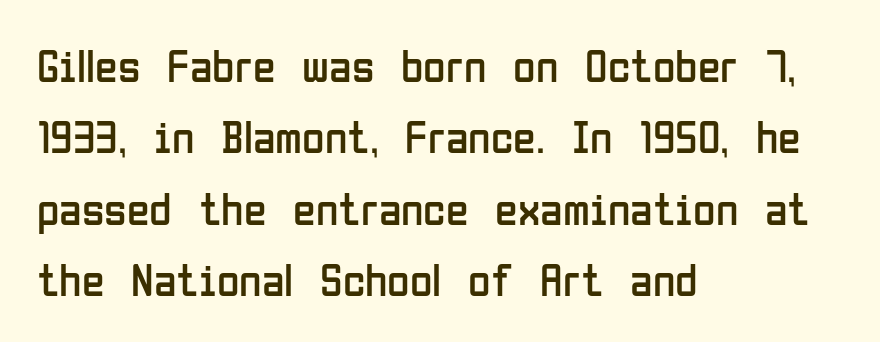
The image shows 46 px regular-weight, condensed sans-serif type, upright; set left-aligned, normal line spacing (1.55x), normal letter spacing, not underlined; low stroke contrast and a medium x-height.
